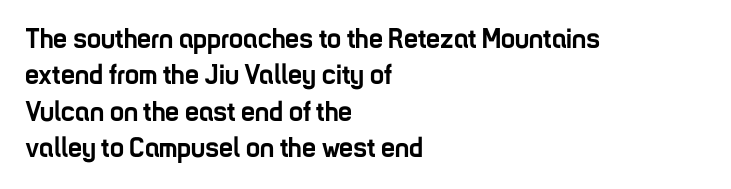
{"serif": "no", "italic": "no", "bold": "yes", "weight": "semibold", "width": "condensed", "stroke_contrast": "low", "x_height": "medium", "monospaced": "no", "underline": "no", "align": "left", "line_spacing": "normal", "line_spacing_ratio": 1.3, "letter_spacing": "normal", "letter_spacing_em": 0.0, "glyph_px": 28}
